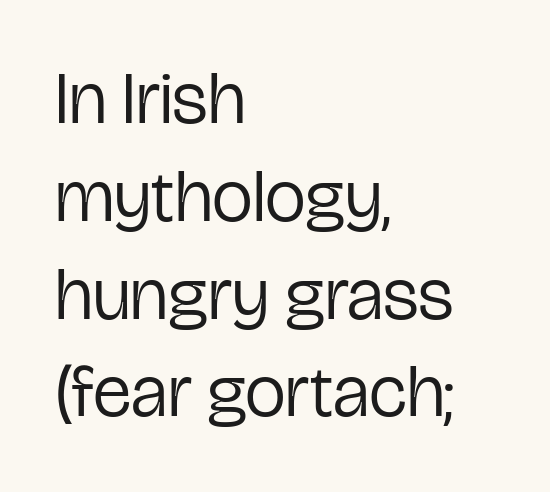
The image shows 73 px regular-weight, condensed sans-serif type, upright; set left-aligned, normal line spacing (1.34x), normal letter spacing, not underlined; low stroke contrast and a medium x-height.
